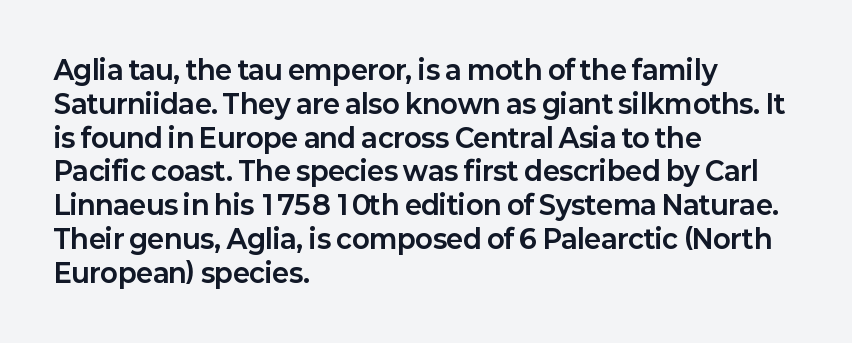
The image shows 26 px bold type, upright; set left-aligned, normal line spacing (1.3x), normal letter spacing, not underlined.
